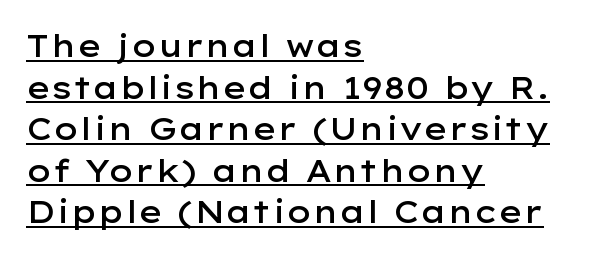
Here the designer chose a conventional face with non-uniform glyph widths. Short and long lines alike share a common starting point at left. Underlined type. Unlike italic type, these characters show no tilt at all. The typeface chosen for these lines omits serifs. Default kerning and tracking; the words read as compact shapes.
